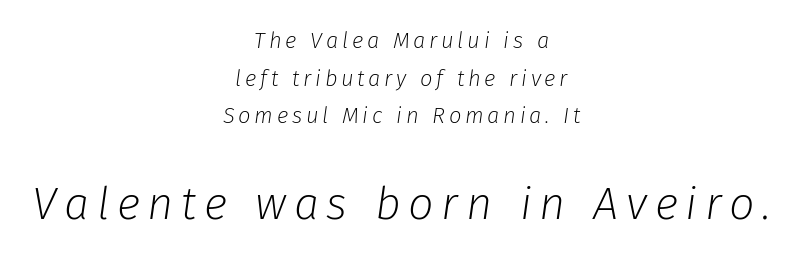
{"italic": "yes", "lean": "right", "slant_degrees": 8, "bold": "no", "weight": "light", "width": "normal", "stroke_contrast": "low", "x_height": "medium", "monospaced": "no", "underline": "no", "align": "center", "line_spacing_ratio": 1.71, "larger_block": "second", "size_ratio": 2.05, "glyph_px": 45}
